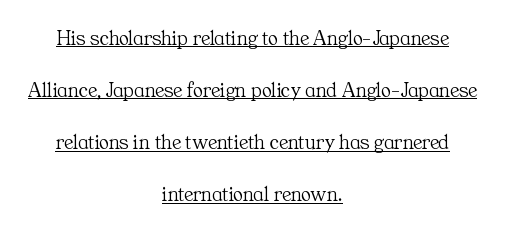
{"italic": "no", "bold": "no", "underline": "yes", "align": "center", "line_spacing": "loose", "line_spacing_ratio": 2.48, "letter_spacing": "normal", "letter_spacing_em": 0.0, "glyph_px": 21}
